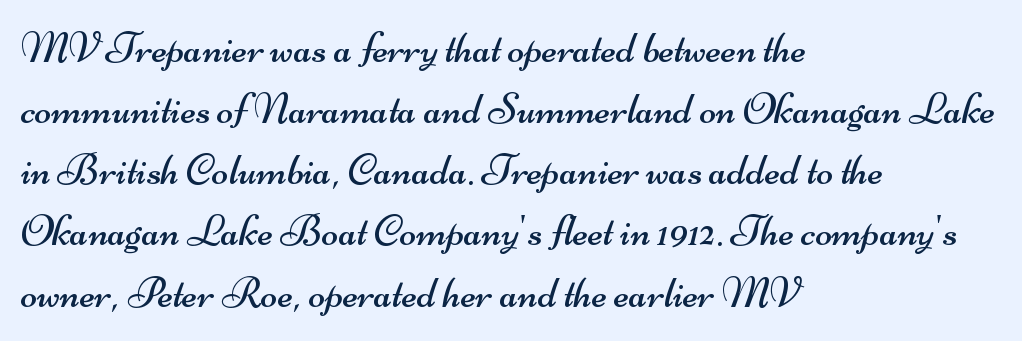
Q: Is the text bold? A: No.
Q: Is the typeface a serif or a sans-serif typeface? A: Sans-serif.
Q: Is the text underlined? A: No.
Q: How is the paragraph aligned? A: Left-aligned.
Q: Is the spacing between letters normal or unusually wide? A: Normal.
Q: Is the spacing between lines tight, normal or loose? A: Normal.
Q: Width (condensed, normal, or wide)? A: Wide.
Q: Stroke contrast? A: Medium.
Q: x-height? A: Small.
Q: Monospaced? A: No.
